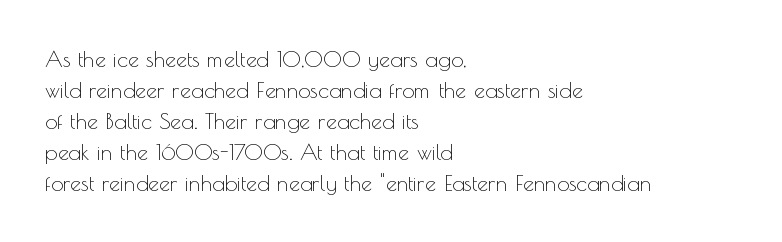
Q: Is the text bold? A: No.
Q: Is the text italic (slanted)? A: No, it is upright.
Q: Is the text underlined? A: No.
Q: How is the paragraph aligned? A: Left-aligned.
Q: Is the spacing between letters normal or unusually wide? A: Normal.
Q: Is the spacing between lines tight, normal or loose? A: Normal.
